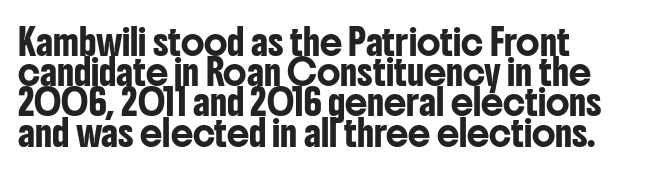
Q: Is the text italic (slanted)? A: No, it is upright.
Q: Is the text underlined? A: No.
Q: How is the paragraph aligned? A: Left-aligned.
Q: Is the spacing between letters normal or unusually wide? A: Normal.
